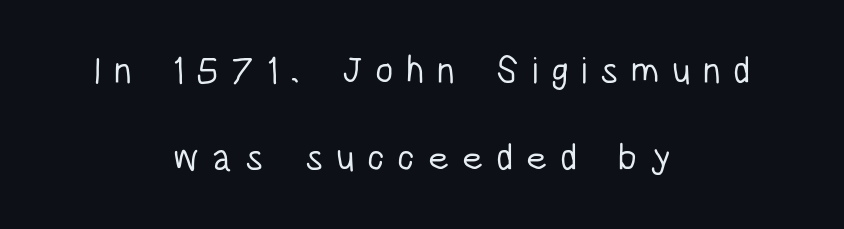
The image shows 37 px light, condensed sans-serif type, upright; set centered, loose line spacing (2.34x), unusually wide letter spacing (+0.34 em), not underlined; low stroke contrast and a large x-height.
